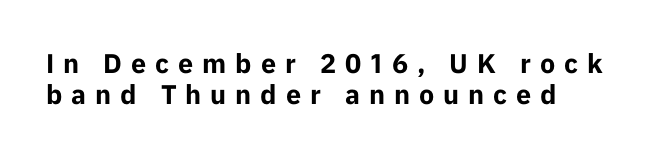
This sample uses an upright cut, with every glyph sitting square on the baseline. Reading down the column, the eye jumps only a short way to each next line. Type without underlining. Students, this is bold: see how much ink each stroke carries. The text block is weighted toward the left margin, trailing off unevenly rightward.
